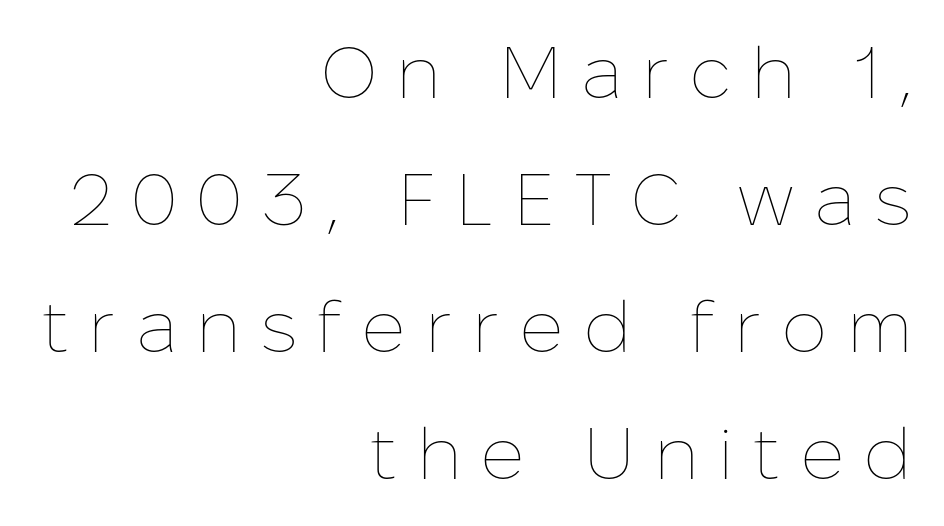
Italic: no, the glyphs are upright roman. Think of a printed novel: that variable character pitch is what you see here. A bare baseline throughout the passage. Someone cranked the tracking dial way up on this one. The paragraph has a hard right edge and a soft left edge.
